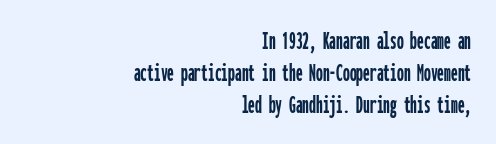
{"italic": "no", "underline": "no", "align": "right", "line_spacing_ratio": 1.18, "letter_spacing": "normal", "letter_spacing_em": 0.0, "glyph_px": 27}
